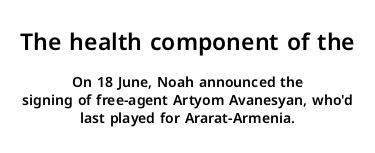
Q: Is the text italic (slanted)? A: No, it is upright.
Q: Is the text underlined? A: No.
Q: How is the paragraph aligned? A: Centered.
Q: Is the spacing between letters normal or unusually wide? A: Normal.
Q: Is the spacing between lines tight, normal or loose? A: Normal.
Q: Which block of text is set in a larger size, the first (top) or the second (bottom)? A: The first (top) one.
